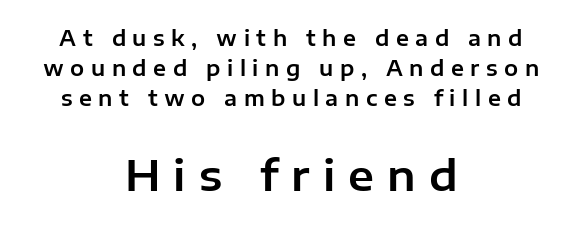
The image shows 42 px sans-serif type, upright; set centered, normal line spacing (1.42x), unusually wide letter spacing (+0.31 em), not underlined; the second (bottom) block is 2.0x larger; low stroke contrast and a medium x-height.
